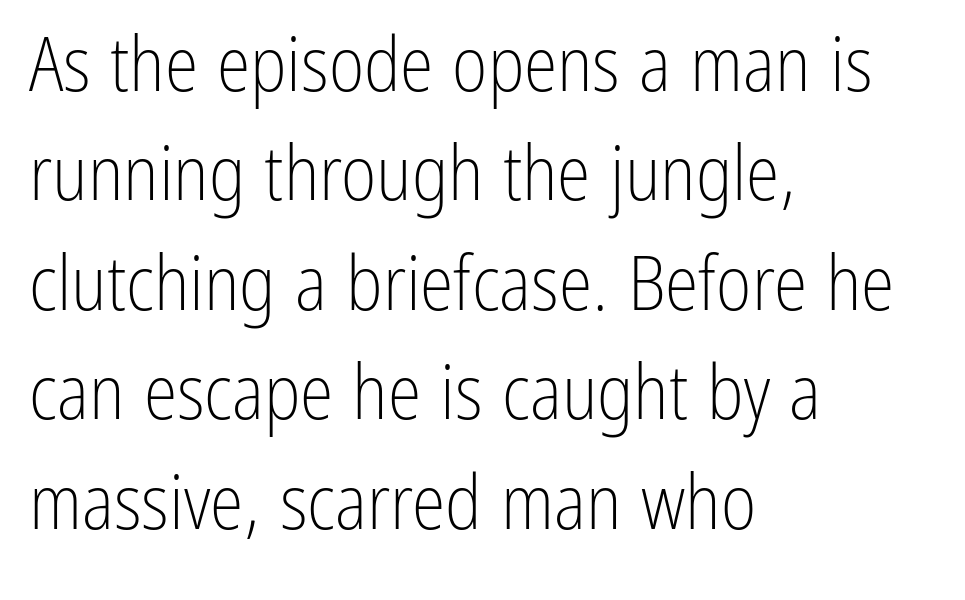
Q: Is the text bold? A: No.
Q: Is the text italic (slanted)? A: No, it is upright.
Q: Is the typeface a serif or a sans-serif typeface? A: Sans-serif.
Q: Is the text underlined? A: No.
Q: How is the paragraph aligned? A: Left-aligned.
Q: Is the spacing between letters normal or unusually wide? A: Normal.
Q: Is the spacing between lines tight, normal or loose? A: Normal.
Q: Width (condensed, normal, or wide)? A: Condensed.
Q: Stroke contrast? A: Low.
Q: x-height? A: Medium.
Q: Monospaced? A: No.
